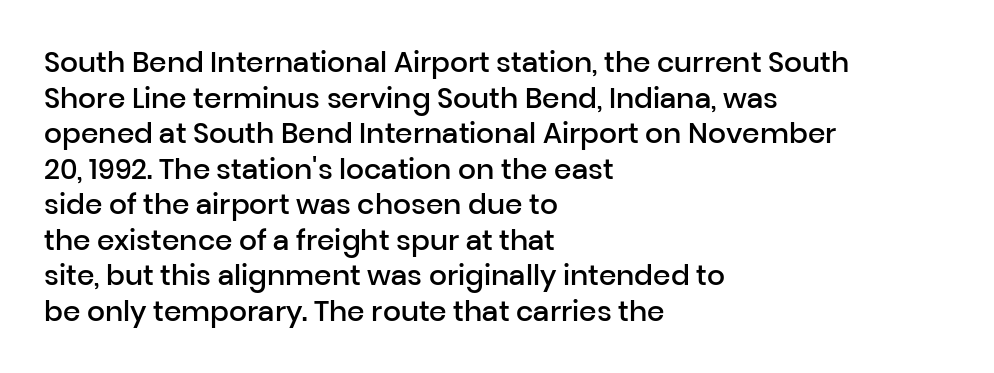
The image shows 28 px semibold sans-serif type, upright; set left-aligned, normal line spacing (1.27x), normal letter spacing, not underlined; low stroke contrast and a medium x-height.
